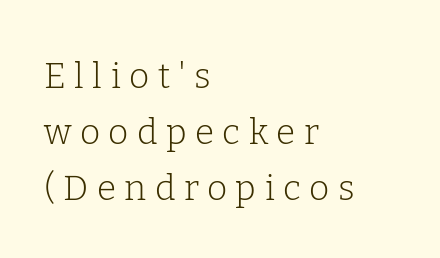
{"serif": "yes", "italic": "no", "bold": "no", "weight": "light", "width": "normal", "stroke_contrast": "low", "x_height": "medium", "monospaced": "no", "underline": "no", "align": "left", "line_spacing": "normal", "line_spacing_ratio": 1.6, "letter_spacing": "wide", "letter_spacing_em": 0.24, "glyph_px": 35}
